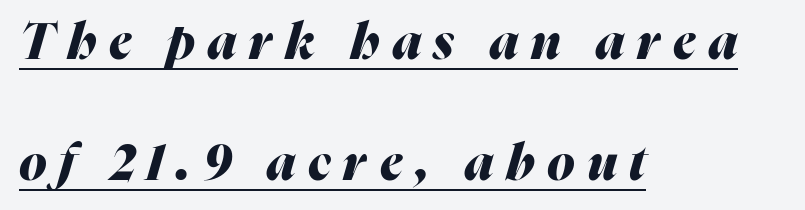
{"italic": "yes", "lean": "right", "slant_degrees": 16, "bold": "yes", "weight": "heavy", "width": "normal", "stroke_contrast": "medium", "x_height": "medium", "monospaced": "no", "underline": "yes", "align": "left", "line_spacing": "loose", "line_spacing_ratio": 2.43, "letter_spacing": "wide", "letter_spacing_em": 0.25, "glyph_px": 50}
